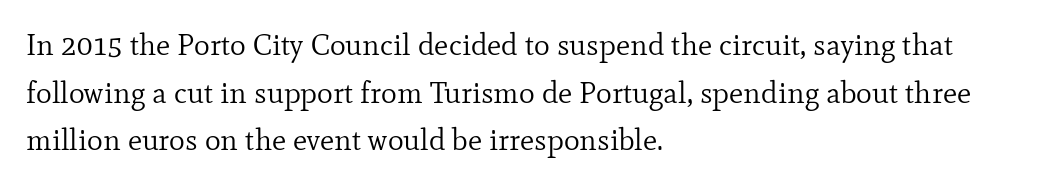
{"serif": "yes", "italic": "no", "bold": "no", "weight": "regular", "width": "normal", "stroke_contrast": "low", "x_height": "small", "monospaced": "no", "underline": "no", "align": "left", "line_spacing": "normal", "line_spacing_ratio": 1.59, "letter_spacing": "normal", "letter_spacing_em": 0.0, "glyph_px": 30}
